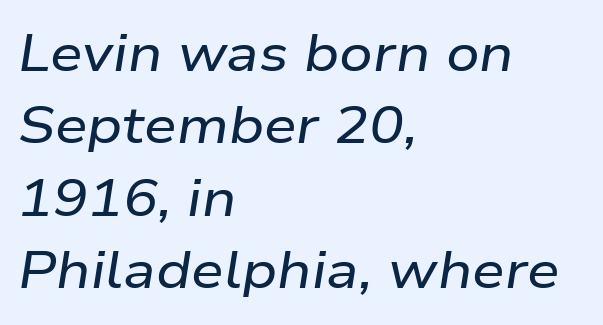
Default kerning and tracking; the words read as compact shapes. The letters advance in unequal steps, a hallmark of proportional type. What's the leading like? Ordinary, nothing unusual. Casual observation: everything's shoved over to the left. Unmarked baselines from the first word to the last. Slant detected: the letters are inclined.
